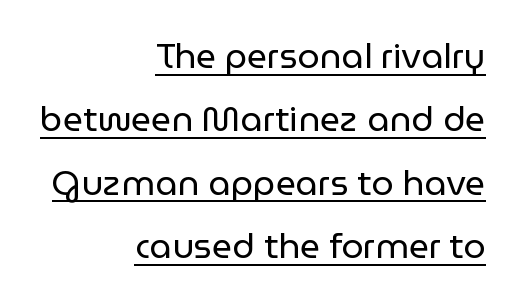
The image shows 35 px regular-weight sans-serif type, upright; set right-aligned, line spacing 1.81x, normal letter spacing, underlined; low stroke contrast and a medium x-height.
